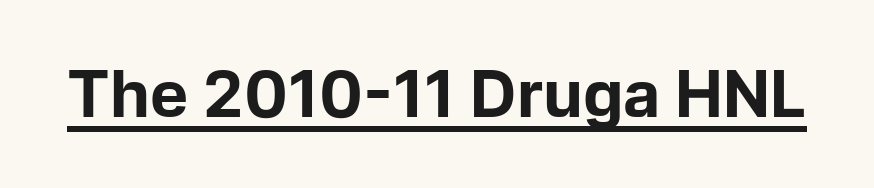
Q: Is the text bold? A: Yes.
Q: Is the text italic (slanted)? A: No, it is upright.
Q: Is the typeface a serif or a sans-serif typeface? A: Sans-serif.
Q: Is the text underlined? A: Yes.
Q: Is the spacing between letters normal or unusually wide? A: Normal.
Q: Width (condensed, normal, or wide)? A: Normal.
Q: Stroke contrast? A: Low.
Q: x-height? A: Medium.
Q: Monospaced? A: No.
